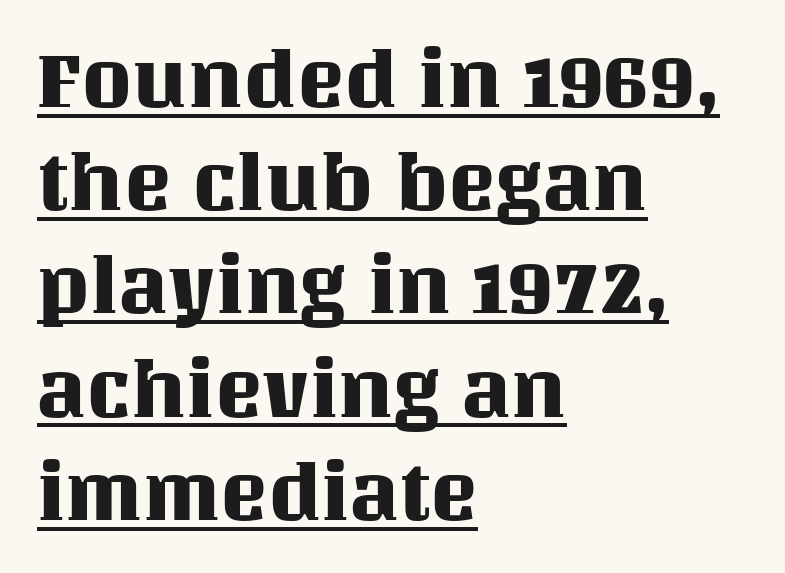
The image shows 80 px text type, upright; set left-aligned, normal line spacing (1.29x), normal letter spacing, underlined; medium stroke contrast and a large x-height.
